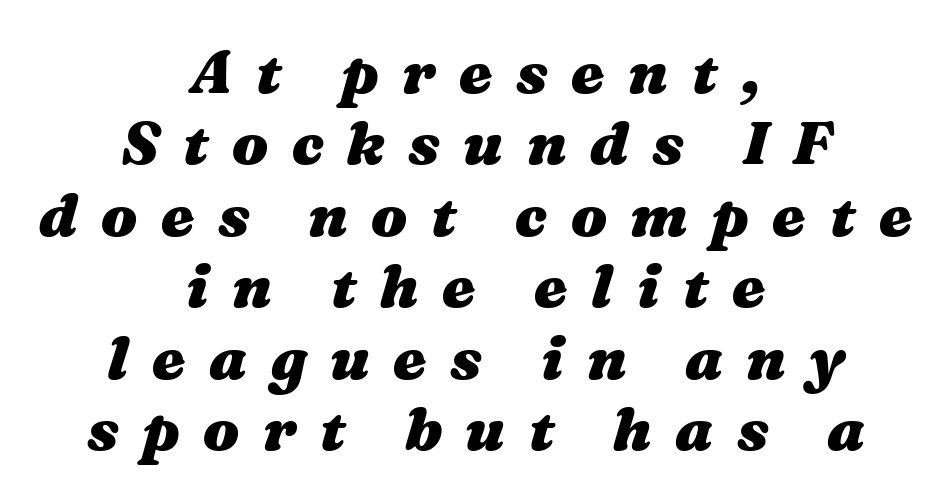
The image shows 60 px heavy, wide type, italic (leaning right); set centered, line spacing 1.19x, unusually wide letter spacing (+0.39 em), not underlined; medium stroke contrast and a medium x-height.
